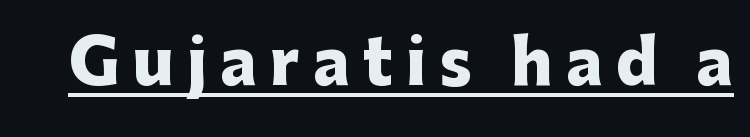
{"serif": "no", "italic": "no", "bold": "yes", "weight": "heavy", "width": "normal", "stroke_contrast": "low", "x_height": "medium", "monospaced": "no", "underline": "yes", "letter_spacing": "wide", "letter_spacing_em": 0.21, "glyph_px": 62}
